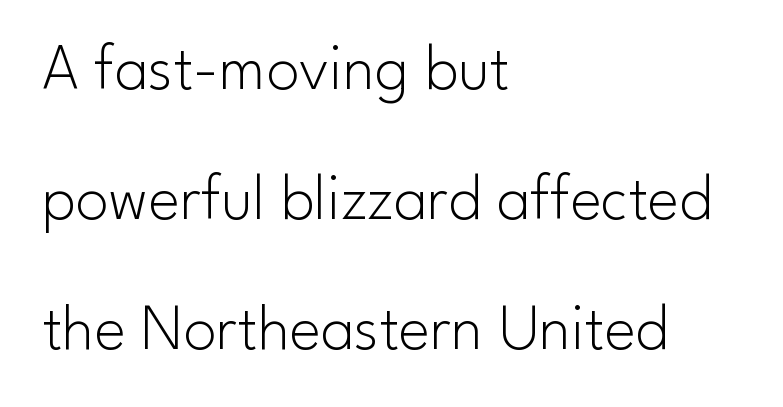
The image shows 66 px light sans-serif type, upright; set left-aligned, loose line spacing (1.97x), normal letter spacing, not underlined; low stroke contrast and a small x-height.
